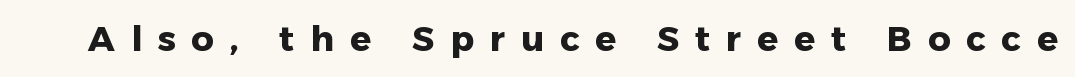
Q: Is the text bold? A: Yes.
Q: Is the text italic (slanted)? A: No, it is upright.
Q: Is the typeface a serif or a sans-serif typeface? A: Sans-serif.
Q: Is the text underlined? A: No.
Q: Is the spacing between letters normal or unusually wide? A: Unusually wide.
Q: Width (condensed, normal, or wide)? A: Normal.
Q: Stroke contrast? A: Low.
Q: x-height? A: Medium.
Q: Monospaced? A: No.
